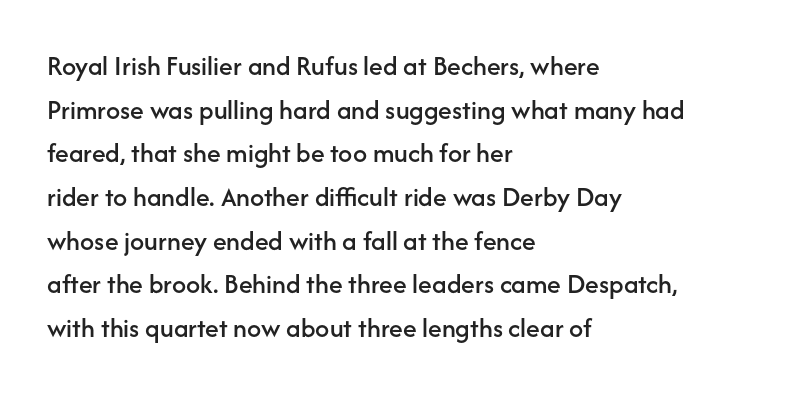
The image shows 28 px sans-serif type, upright; set left-aligned, normal line spacing (1.56x), normal letter spacing, not underlined; low stroke contrast and a medium x-height.
